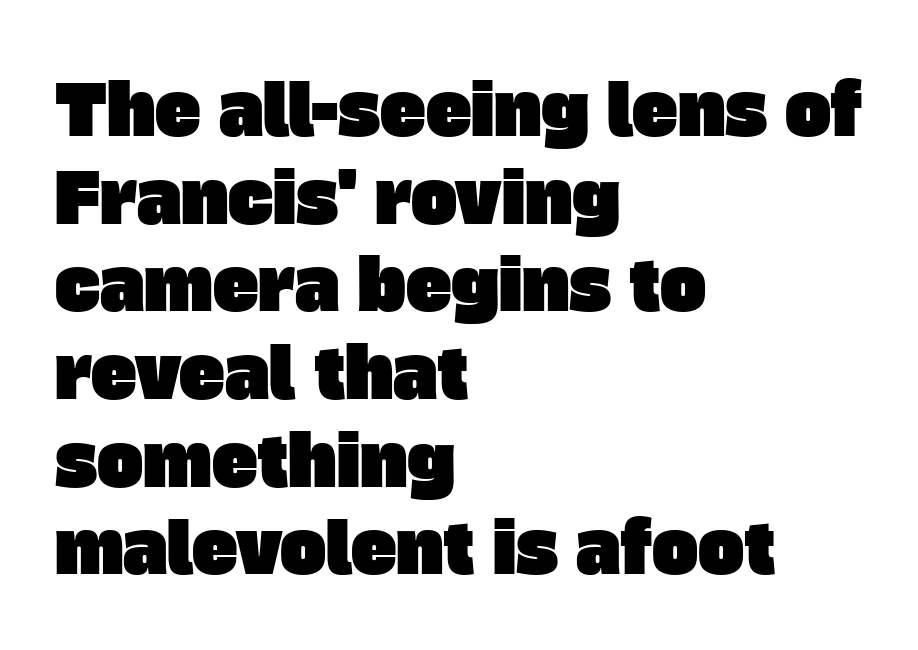
Q: Is the typeface a serif or a sans-serif typeface? A: Sans-serif.
Q: Is the text underlined? A: No.
Q: How is the paragraph aligned? A: Left-aligned.
Q: Is the spacing between letters normal or unusually wide? A: Normal.
Q: Is the spacing between lines tight, normal or loose? A: Normal.
Q: Width (condensed, normal, or wide)? A: Normal.
Q: Stroke contrast? A: Low.
Q: x-height? A: Large.
Q: Monospaced? A: No.
